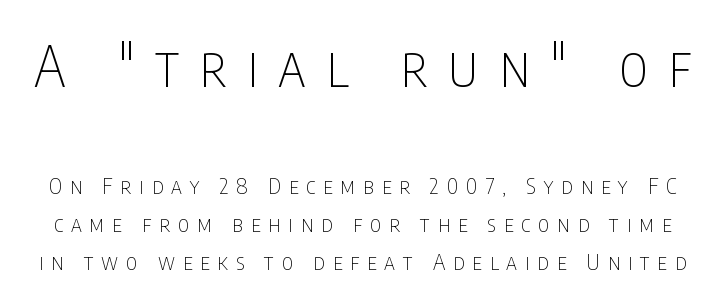
Q: Is the text bold? A: No.
Q: Is the text italic (slanted)? A: No, it is upright.
Q: Is the typeface a serif or a sans-serif typeface? A: Sans-serif.
Q: Is the text underlined? A: No.
Q: Is the spacing between letters normal or unusually wide? A: Unusually wide.
Q: Which block of text is set in a larger size, the first (top) or the second (bottom)? A: The first (top) one.
Q: Width (condensed, normal, or wide)? A: Condensed.
Q: Stroke contrast? A: Low.
Q: x-height? A: Large.
Q: Monospaced? A: No.
